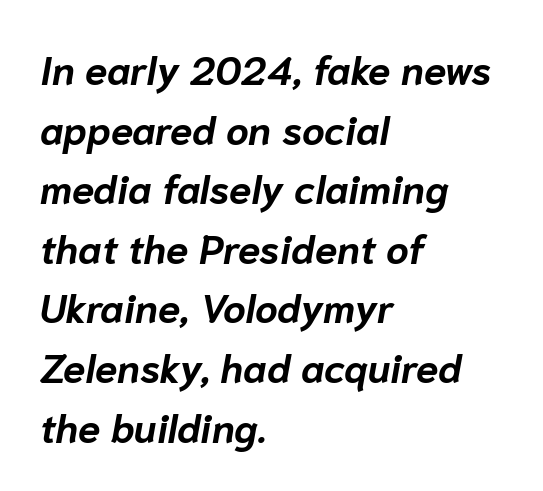
The image shows 40 px bold type, italic (leaning right); set left-aligned, normal line spacing (1.49x), normal letter spacing, not underlined; low stroke contrast and a medium x-height.
